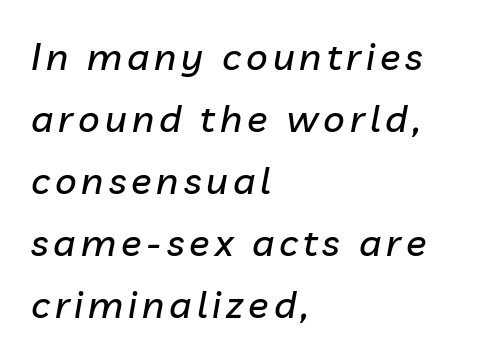
The image shows 38 px text type, italic (leaning right); set left-aligned, normal line spacing (1.63x), not underlined; low stroke contrast and a medium x-height.
